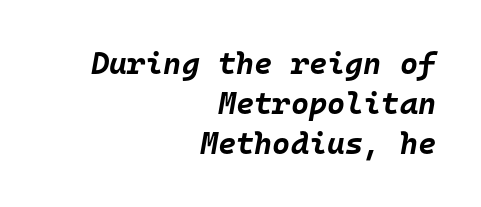
The image shows 31 px bold type, italic (leaning right), monospaced; set right-aligned, normal line spacing (1.29x), normal letter spacing, not underlined; low stroke contrast and a large x-height.
